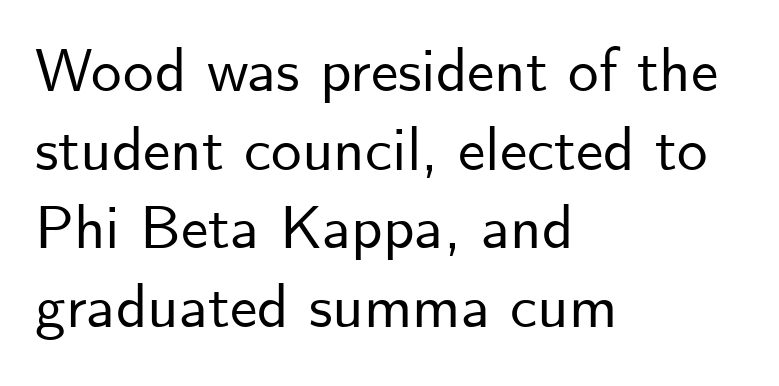
This sample has the flowing, uneven cadence of proportional lettering. This rendering features lettering with no underline. This rendering leaves character spacing at its baseline value. Line starts are locked; line ends wander. No italicization has been applied; the sample stays upright. Vertically, the passage feels balanced, rows spaced as you'd expect.
